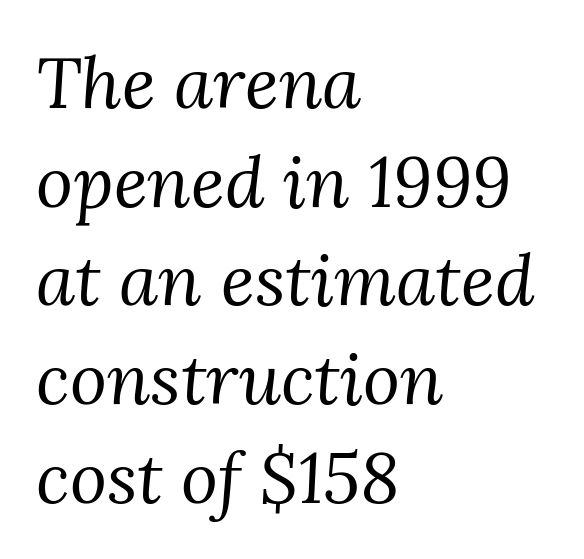
The image shows 71 px regular-weight serif type, italic (leaning right); set left-aligned, normal line spacing (1.39x), normal letter spacing, not underlined; medium stroke contrast and a medium x-height.
